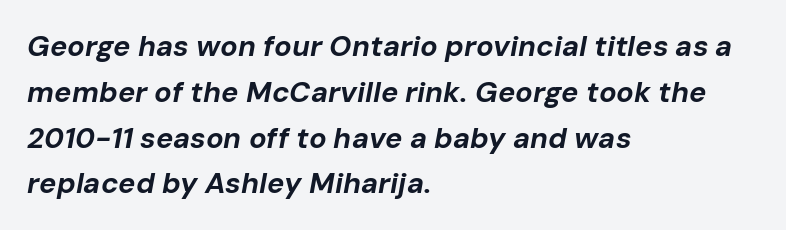
The image shows 29 px bold type, italic (leaning right); set left-aligned, normal line spacing (1.58x), normal letter spacing, not underlined; low stroke contrast and a medium x-height.
